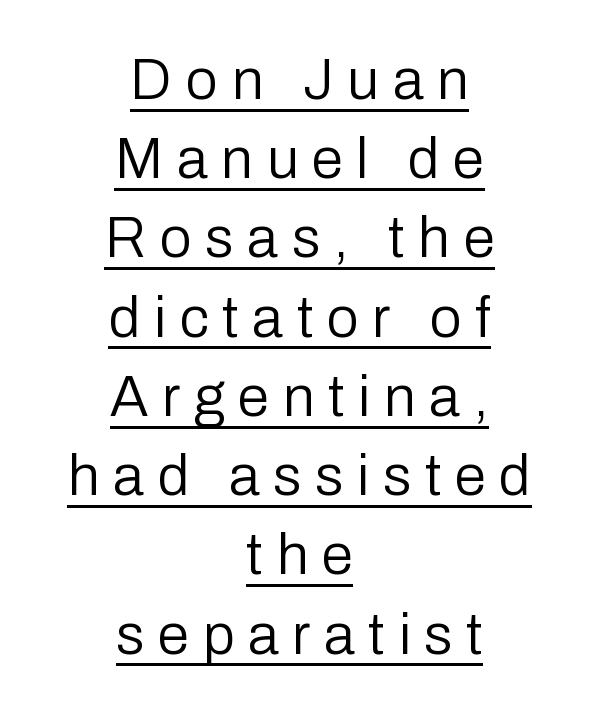
{"serif": "no", "italic": "no", "bold": "no", "weight": "regular", "width": "normal", "stroke_contrast": "low", "x_height": "medium", "monospaced": "no", "underline": "yes", "align": "center", "line_spacing": "normal", "line_spacing_ratio": 1.39, "letter_spacing": "wide", "letter_spacing_em": 0.24, "glyph_px": 57}
